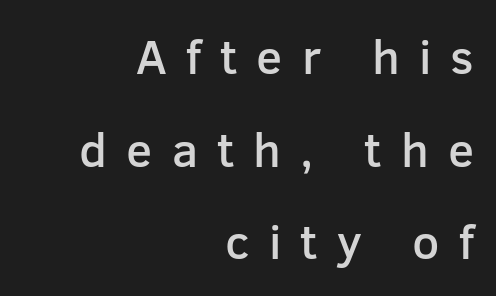
The image shows 48 px semibold sans-serif type, upright; set right-aligned, loose line spacing (1.93x), unusually wide letter spacing (+0.4 em), not underlined; low stroke contrast and a medium x-height.
